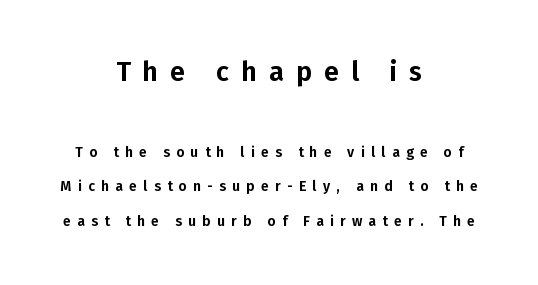
{"italic": "no", "underline": "no", "align": "center", "line_spacing": "loose", "line_spacing_ratio": 2.46, "letter_spacing": "wide", "letter_spacing_em": 0.45, "larger_block": "first", "size_ratio": 1.93, "glyph_px": 27}
